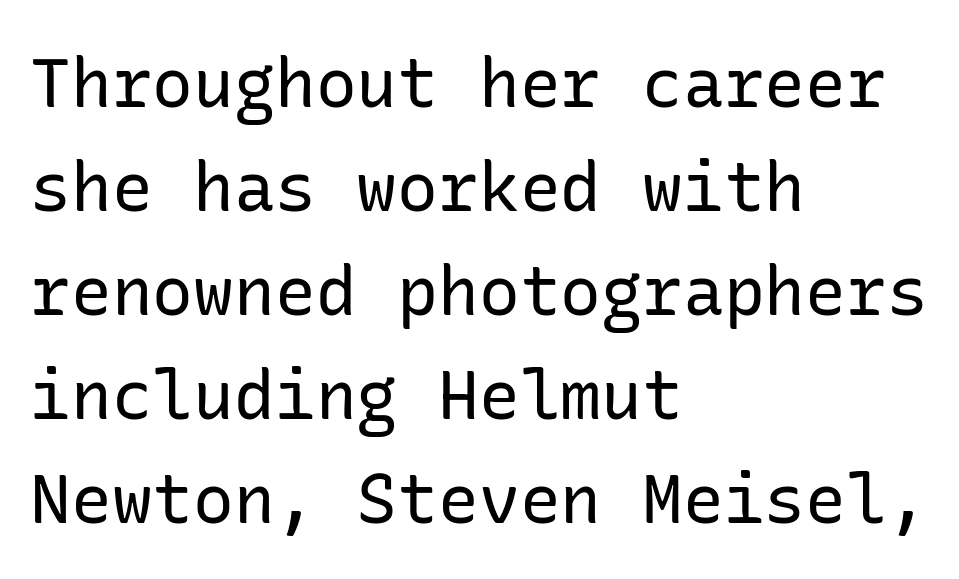
Q: Is the text bold? A: No.
Q: Is the text italic (slanted)? A: No, it is upright.
Q: Is the typeface a serif or a sans-serif typeface? A: Sans-serif.
Q: Is the text underlined? A: No.
Q: How is the paragraph aligned? A: Left-aligned.
Q: Is the spacing between letters normal or unusually wide? A: Normal.
Q: Is the spacing between lines tight, normal or loose? A: Normal.
Q: Width (condensed, normal, or wide)? A: Normal.
Q: Stroke contrast? A: Low.
Q: x-height? A: Medium.
